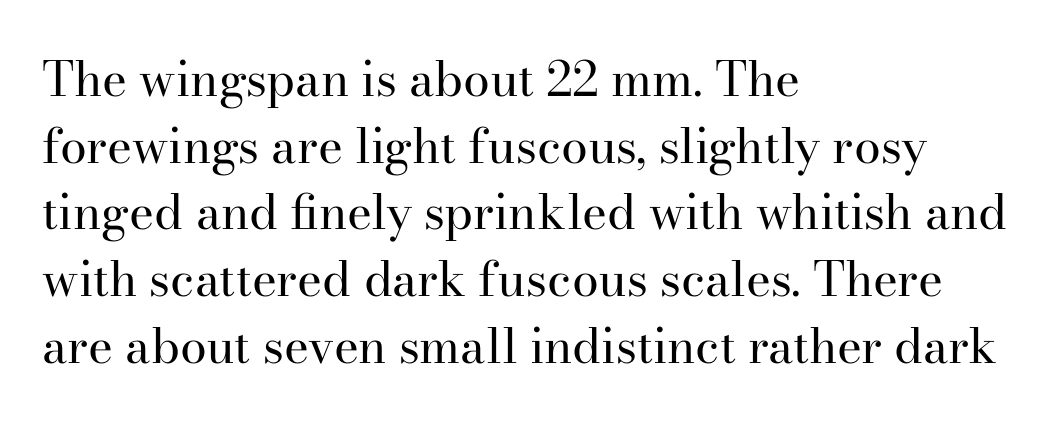
Q: Is the text bold? A: No.
Q: Is the text italic (slanted)? A: No, it is upright.
Q: Is the typeface a serif or a sans-serif typeface? A: Serif.
Q: Is the text underlined? A: No.
Q: How is the paragraph aligned? A: Left-aligned.
Q: Is the spacing between letters normal or unusually wide? A: Normal.
Q: Is the spacing between lines tight, normal or loose? A: Normal.
Q: Width (condensed, normal, or wide)? A: Normal.
Q: Stroke contrast? A: High.
Q: x-height? A: Small.
Q: Monospaced? A: No.
